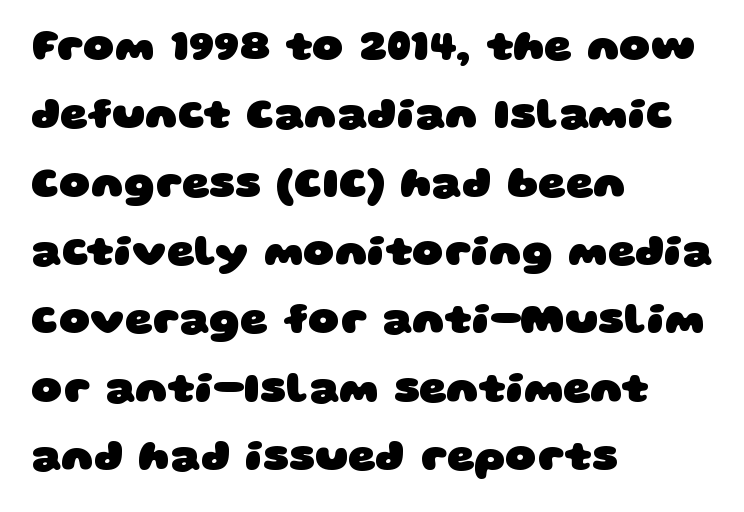
The image shows 43 px heavy, wide sans-serif type; set left-aligned, normal line spacing (1.59x), normal letter spacing, not underlined; low stroke contrast and a large x-height.
